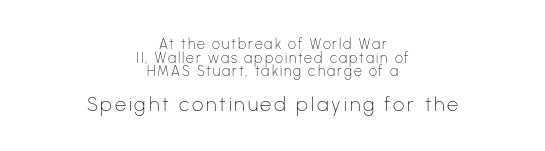
The image shows 20 px text type, upright; set centered, tight line spacing (0.97x), not underlined; the second (bottom) block is 1.43x larger.
